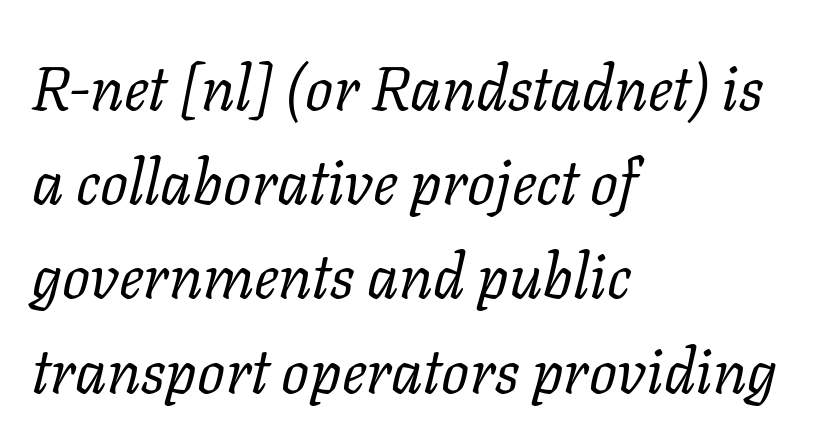
Are there feet on the stems? There are — it's a serif. The horizontal fit of the characters is conventional and even. Is the type heavy? It reads as light-to-regular instead. Observe the lean: these are italic letterforms.
